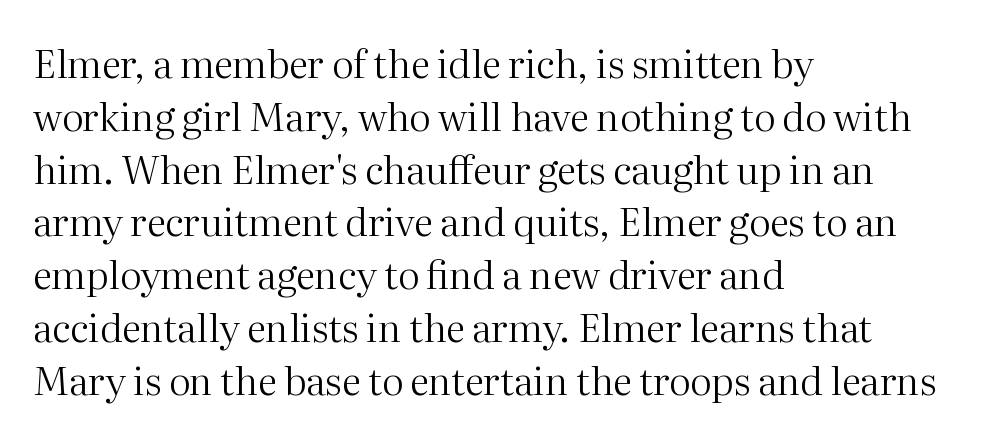
The compositor pushed each line to the left boundary. Type style note: has serifs. Short note: letters normally spaced. The rendering uses natural spacing where letterforms have individual widths. The letters stand straight up with perfectly vertical stems. These lines sit exactly where default settings would place them.
